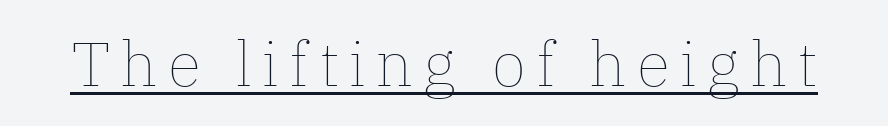
Here the designer chose a conventional face with non-uniform glyph widths. Beneath each row of characters lies a ruled line. Stems here are at most as thick as an everyday book face. Style check: upright.
